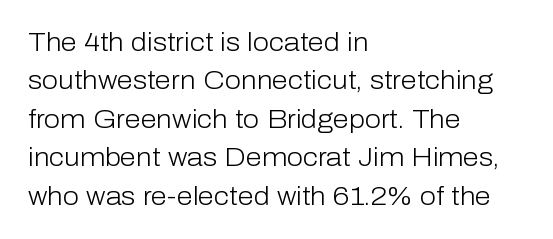
The image shows 26 px text type, upright; set left-aligned, normal line spacing (1.48x), normal letter spacing, not underlined.
